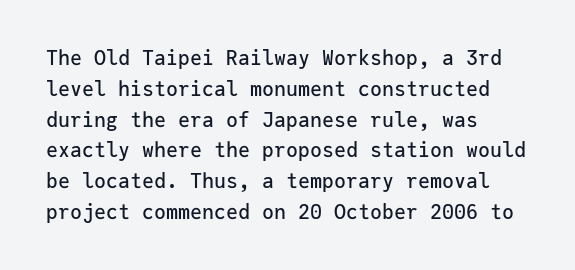
The image shows 20 px text type, upright; set left-aligned, normal line spacing (1.54x), normal letter spacing, not underlined.
